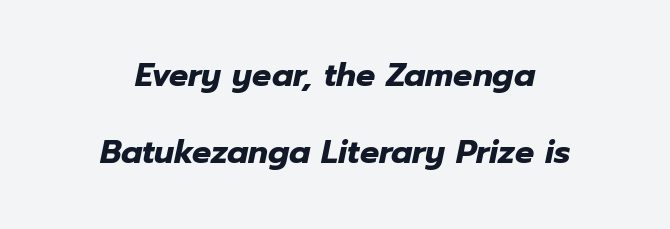
Q: Is the text bold? A: Yes.
Q: Is the text italic (slanted)? A: Yes, it leans right by about 12 degrees.
Q: Is the text underlined? A: No.
Q: How is the paragraph aligned? A: Centered.
Q: Is the spacing between letters normal or unusually wide? A: Normal.
Q: Is the spacing between lines tight, normal or loose? A: Loose.
Q: Width (condensed, normal, or wide)? A: Normal.
Q: Stroke contrast? A: Low.
Q: x-height? A: Medium.
Q: Monospaced? A: No.
